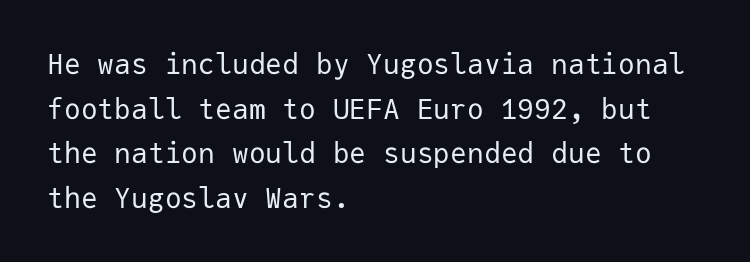
{"serif": "no", "italic": "no", "bold": "no", "weight": "regular", "width": "normal", "stroke_contrast": "low", "x_height": "medium", "monospaced": "yes", "underline": "no", "align": "left", "line_spacing": "normal", "line_spacing_ratio": 1.59, "letter_spacing": "normal", "letter_spacing_em": 0.0, "glyph_px": 28}
